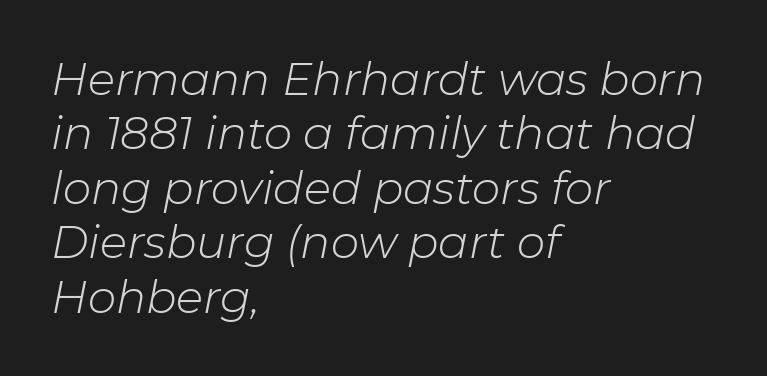
The image shows 45 px light type, italic (leaning right); set left-aligned, line spacing 1.21x, normal letter spacing, not underlined; low stroke contrast and a medium x-height.
